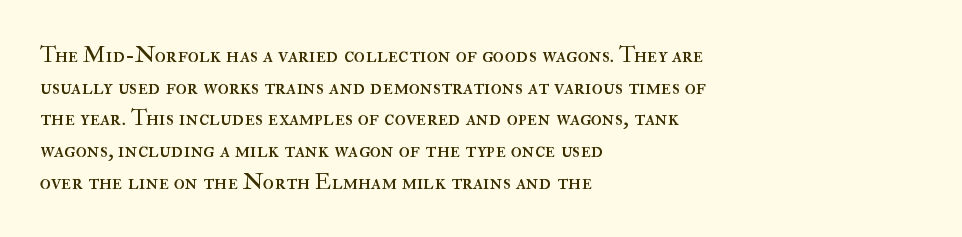
A roman cut, with each character standing at attention. Line spacing here is normal. The text block is weighted toward the left margin, trailing off unevenly rightward. Lines of text with bare space underneath. Nothing unusual about the tracking: characters are spaced as the font intends. A quiet, ordinary-to-light weight characterises the typeface.
